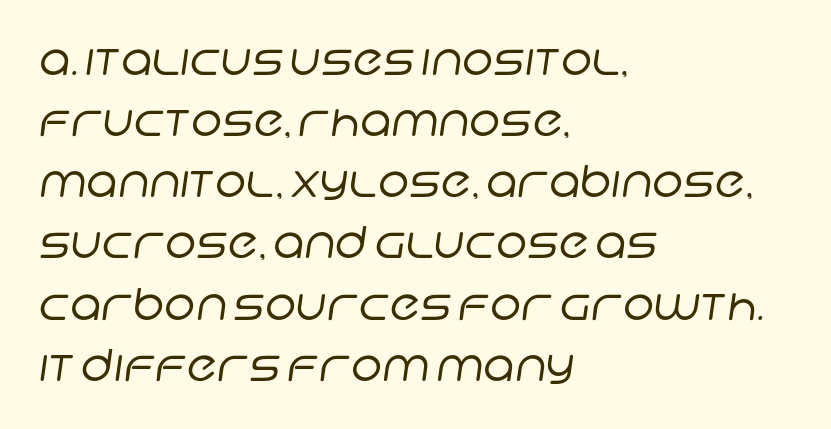
The image shows 44 px regular-weight sans-serif type; set left-aligned, normal line spacing (1.39x), normal letter spacing, not underlined; low stroke contrast and a large x-height.
